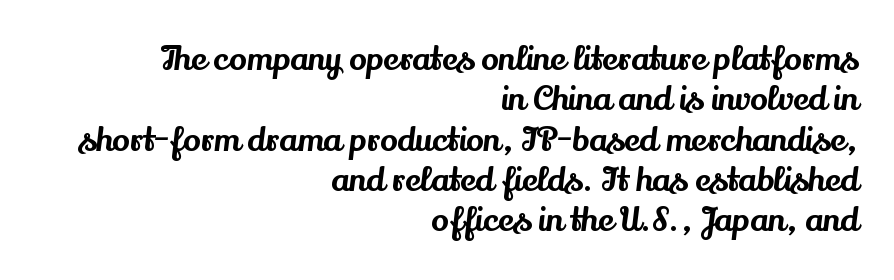
The image shows 33 px serif type; set right-aligned, line spacing 1.22x, normal letter spacing, not underlined; medium stroke contrast and a small x-height.
